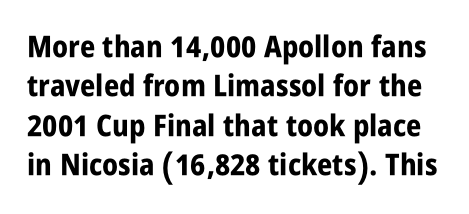
Q: Is the text bold? A: Yes.
Q: Is the text italic (slanted)? A: No, it is upright.
Q: Is the typeface a serif or a sans-serif typeface? A: Sans-serif.
Q: Is the text underlined? A: No.
Q: Is the spacing between letters normal or unusually wide? A: Normal.
Q: Is the spacing between lines tight, normal or loose? A: Normal.
Q: Width (condensed, normal, or wide)? A: Condensed.
Q: Stroke contrast? A: Low.
Q: x-height? A: Large.
Q: Monospaced? A: No.
